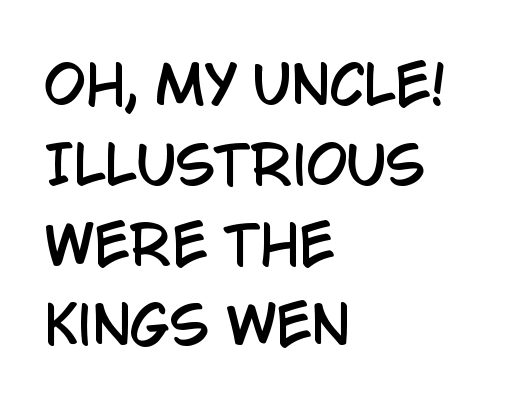
{"serif": "no", "italic": "no", "width": "condensed", "stroke_contrast": "low", "x_height": "large", "monospaced": "no", "underline": "no", "align": "left", "line_spacing": "normal", "line_spacing_ratio": 1.51, "letter_spacing": "normal", "letter_spacing_em": 0.0, "glyph_px": 53}
